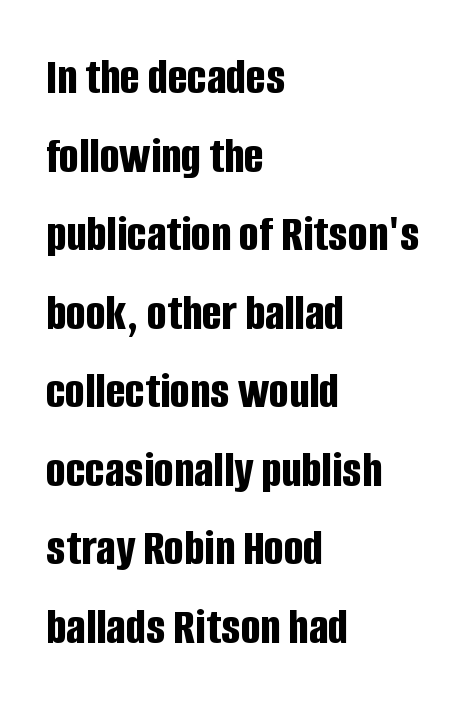
Q: Is the text bold? A: Yes.
Q: Is the text italic (slanted)? A: No, it is upright.
Q: Is the typeface a serif or a sans-serif typeface? A: Sans-serif.
Q: Is the text underlined? A: No.
Q: How is the paragraph aligned? A: Left-aligned.
Q: Is the spacing between letters normal or unusually wide? A: Normal.
Q: Is the spacing between lines tight, normal or loose? A: Normal.
Q: Width (condensed, normal, or wide)? A: Condensed.
Q: Stroke contrast? A: Low.
Q: x-height? A: Large.
Q: Monospaced? A: No.
